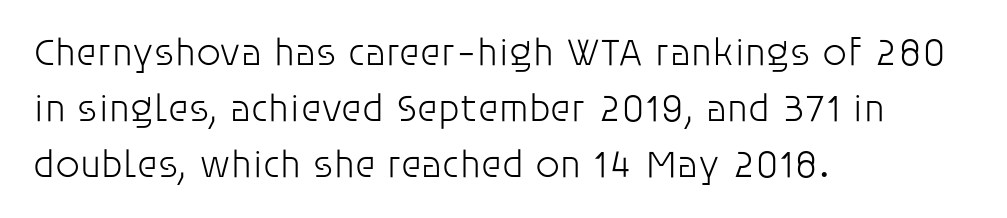
The text was rendered using a sans face with plain stroke endings. Honestly, the row spacing looks completely unremarkable. Heaviness? Minimal to ordinary, like unemphasized prose. Posture: upright roman.
